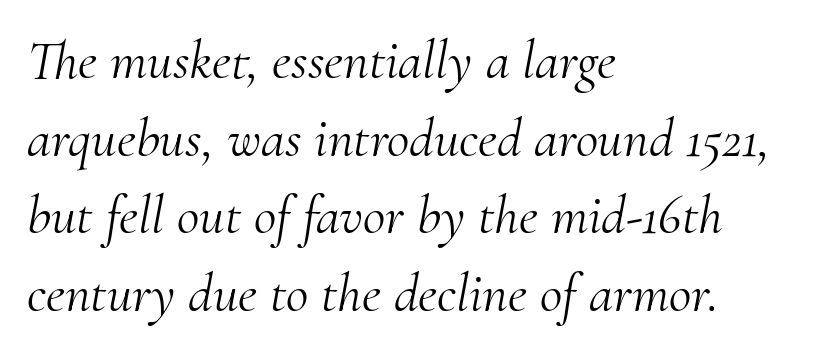
Emphasis-style slanted type is in use. Are there feet on the stems? There are — it's a serif. Notice how the passage keeps a crisp vertical edge on the left only. The line texture is even and compact thanks to regular tracking.
